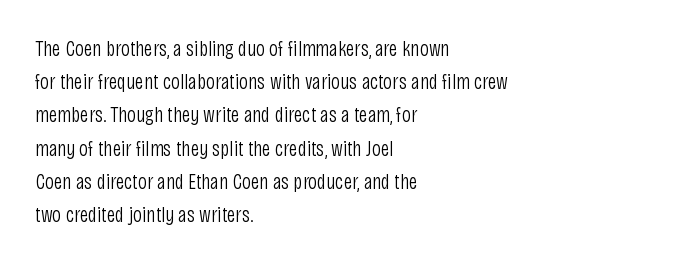
The image shows 22 px text type, upright; set left-aligned, normal line spacing (1.51x), normal letter spacing, not underlined.
